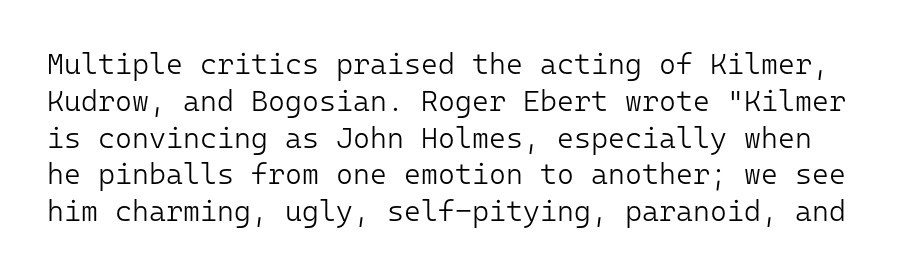
Q: Is the text bold? A: No.
Q: Is the text italic (slanted)? A: No, it is upright.
Q: Is the typeface a serif or a sans-serif typeface? A: Sans-serif.
Q: Is the text underlined? A: No.
Q: Is the spacing between letters normal or unusually wide? A: Normal.
Q: Is the spacing between lines tight, normal or loose? A: Normal.
Q: Width (condensed, normal, or wide)? A: Normal.
Q: Stroke contrast? A: Low.
Q: x-height? A: Medium.
Q: Monospaced? A: Yes.
